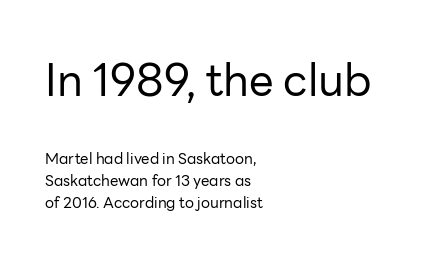
The area under the type is left untouched. Line starts are locked; line ends wander. You could not count columns in this text — the font is proportionally spaced. What's the leading like? Ordinary, nothing unusual. Look at the bottom of the vertical strokes: they stop flat, with no serifs. The letterforms sit at book weight or below.
